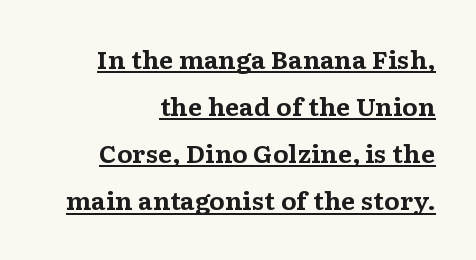
The image shows 23 px bold type, upright; set right-aligned, loose line spacing (2.05x), normal letter spacing, underlined.
